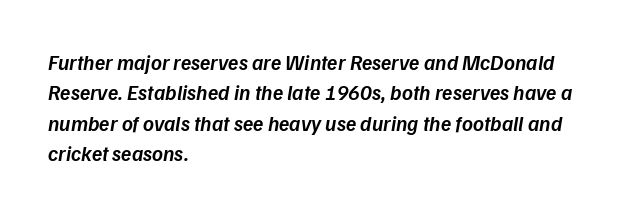
Q: Is the text bold? A: Semi-bold.
Q: Is the text italic (slanted)? A: Yes, it leans right by about 9 degrees.
Q: Is the text underlined? A: No.
Q: How is the paragraph aligned? A: Left-aligned.
Q: Is the spacing between letters normal or unusually wide? A: Normal.
Q: Is the spacing between lines tight, normal or loose? A: Normal.
